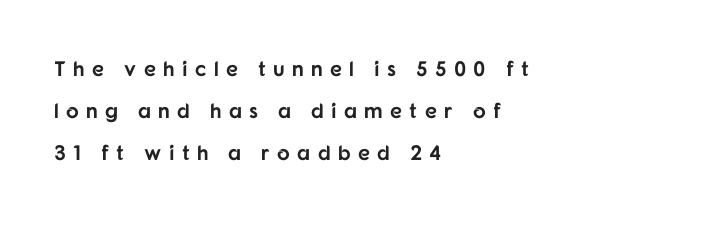
{"italic": "no", "bold": "yes", "underline": "no", "align": "left", "line_spacing": "loose", "line_spacing_ratio": 2.01, "letter_spacing": "wide", "letter_spacing_em": 0.35, "glyph_px": 21}
